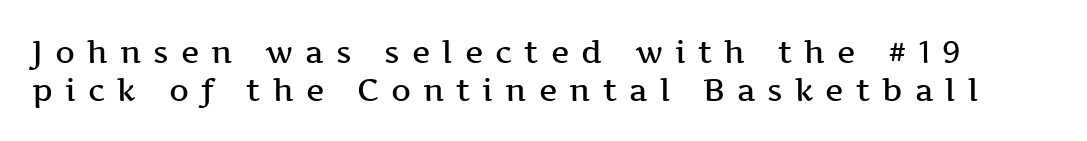
These words are printed semibold, heavier than regular yet not bold. A typesetter would mark this as roman, not italic. The rendering uses natural spacing where letterforms have individual widths. Just letters on the line, the space beneath them empty.
